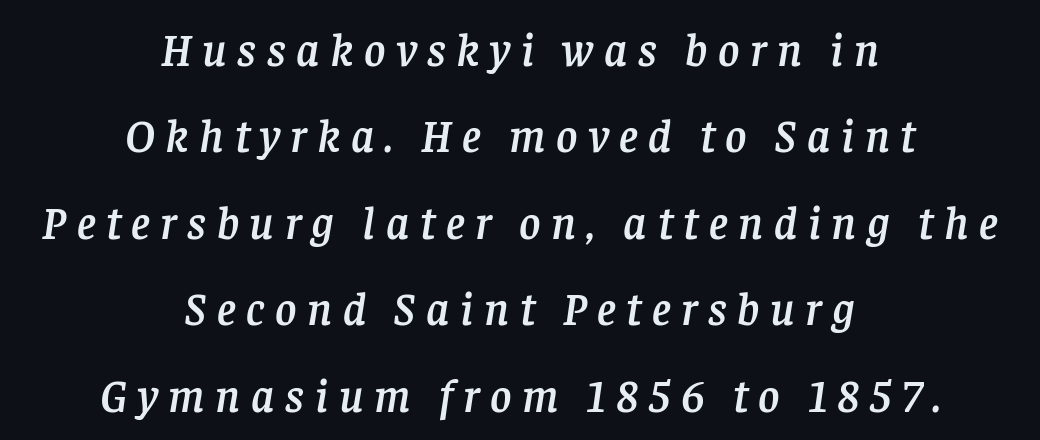
Q: Is the text italic (slanted)? A: Yes, it leans right by about 8 degrees.
Q: Is the typeface a serif or a sans-serif typeface? A: Serif.
Q: Is the text underlined? A: No.
Q: How is the paragraph aligned? A: Centered.
Q: Is the spacing between letters normal or unusually wide? A: Unusually wide.
Q: Width (condensed, normal, or wide)? A: Normal.
Q: Stroke contrast? A: Low.
Q: x-height? A: Large.
Q: Monospaced? A: No.
